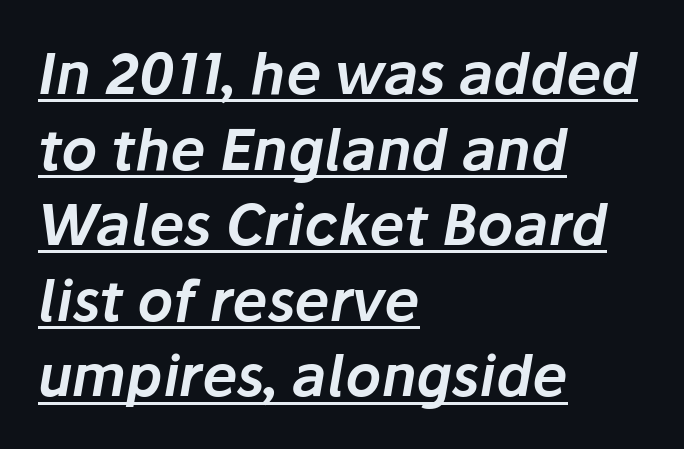
Q: Is the text italic (slanted)? A: Yes, it leans right by about 10 degrees.
Q: Is the text underlined? A: Yes.
Q: How is the paragraph aligned? A: Left-aligned.
Q: Is the spacing between letters normal or unusually wide? A: Normal.
Q: Is the spacing between lines tight, normal or loose? A: Normal.
Q: Width (condensed, normal, or wide)? A: Normal.
Q: Stroke contrast? A: Low.
Q: x-height? A: Medium.
Q: Monospaced? A: No.
